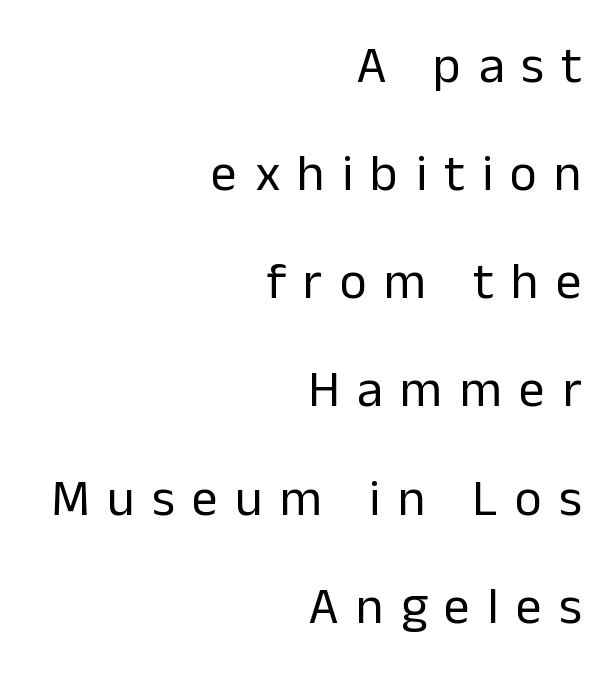
Check where the strokes stop: nothing finishes them off — pure sans. Character widths vary here, with narrow letters taking less room than wide ones. The rendering anchors every line to the right-hand side. Does the leading feel generous? Absolutely, it's lavish. The tracking reads as deliberately expanded to a designer's eye.
